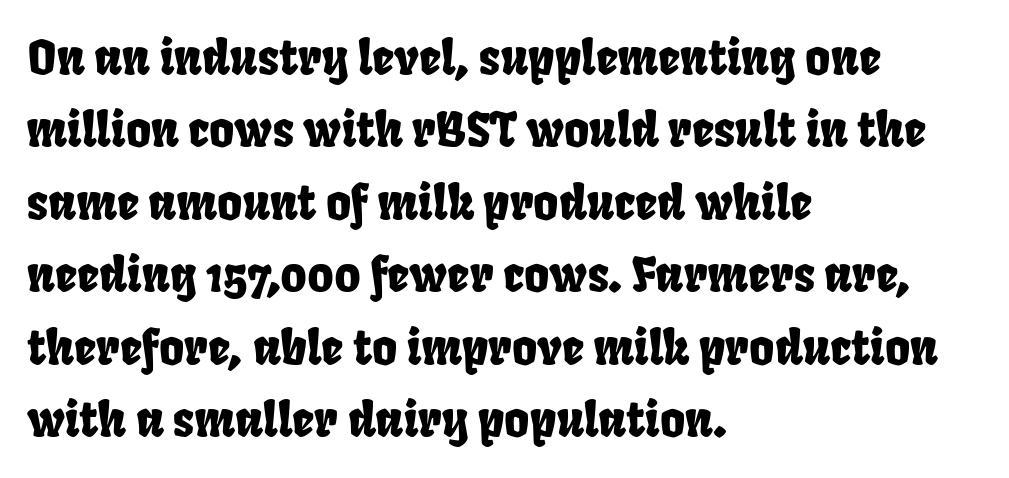
The image shows 48 px condensed sans-serif type; set left-aligned, normal line spacing (1.51x), normal letter spacing, not underlined; low stroke contrast and a large x-height.
